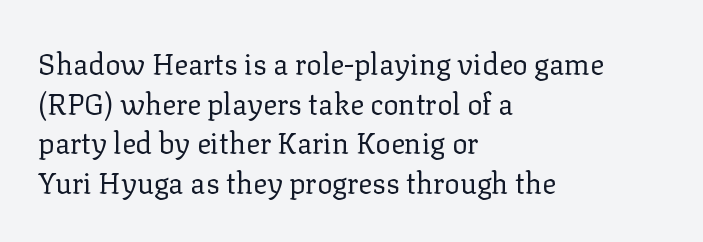
The image shows 29 px regular-weight serif type, upright; set left-aligned, normal line spacing (1.37x), normal letter spacing, not underlined; low stroke contrast and a medium x-height.
